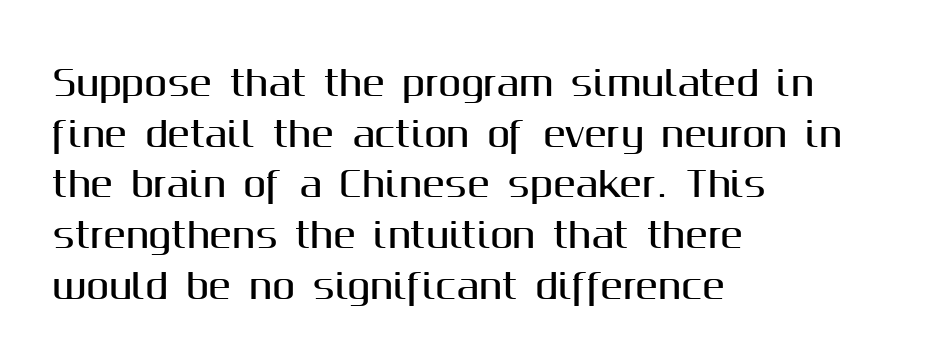
The image shows 34 px sans-serif type, upright; set left-aligned, normal line spacing (1.49x), normal letter spacing, not underlined; medium stroke contrast and a medium x-height.
